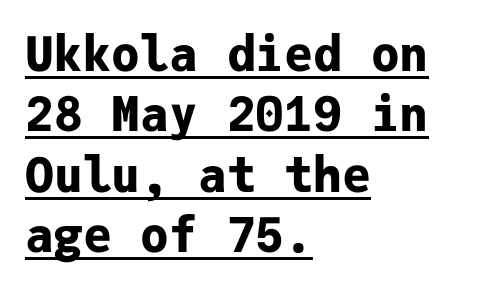
{"serif": "no", "italic": "no", "bold": "yes", "weight": "bold", "width": "normal", "stroke_contrast": "low", "x_height": "medium", "monospaced": "yes", "underline": "yes", "align": "left", "line_spacing": "normal", "line_spacing_ratio": 1.26, "letter_spacing": "normal", "letter_spacing_em": 0.0, "glyph_px": 48}
